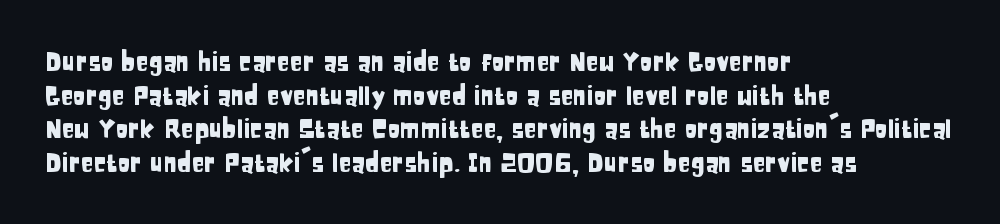
The zone under the glyphs is completely vacant. Line starts are locked; line ends wander. Look at the tracking — it's just the regular setting, nothing added. Horizontal bands of white between lines are of average thickness.
